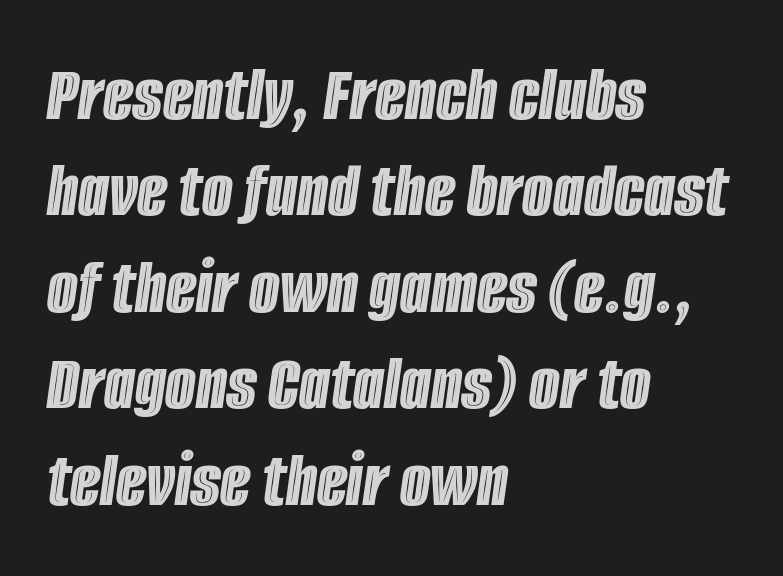
The image shows 79 px condensed type, italic (leaning right); set left-aligned, line spacing 1.22x, normal letter spacing, not underlined; a large x-height.
